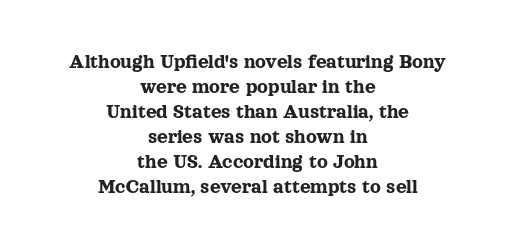
The image shows 21 px text type, upright; set centered, line spacing 1.19x, normal letter spacing, not underlined.
